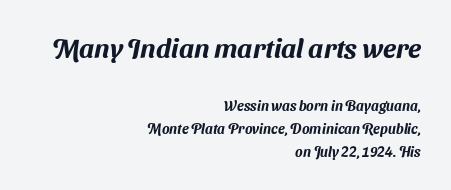
The image shows 27 px text type; set right-aligned, normal line spacing (1.64x), normal letter spacing, not underlined; the first (top) block is 1.93x larger.
